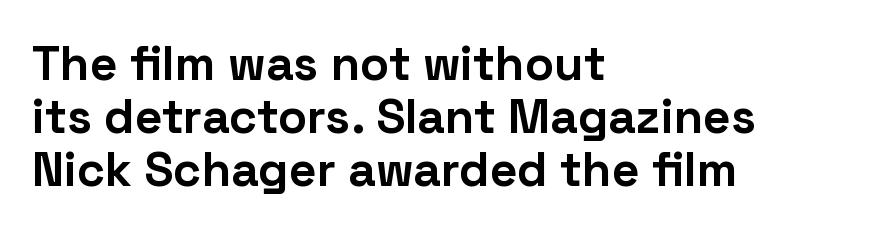
{"serif": "no", "italic": "no", "bold": "yes", "weight": "bold", "width": "normal", "stroke_contrast": "low", "x_height": "medium", "monospaced": "no", "underline": "no", "align": "left", "line_spacing": "tight", "line_spacing_ratio": 1.1, "letter_spacing": "normal", "letter_spacing_em": 0.0, "glyph_px": 48}
